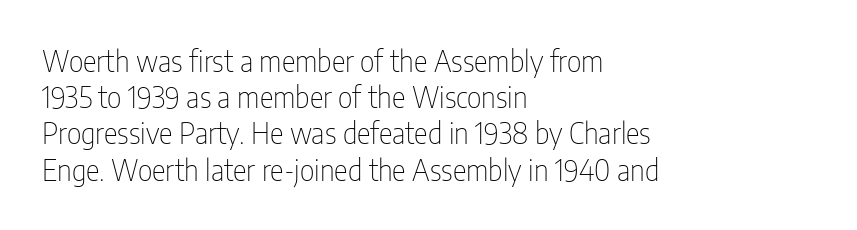
Q: Is the text bold? A: No.
Q: Is the text italic (slanted)? A: No, it is upright.
Q: Is the typeface a serif or a sans-serif typeface? A: Sans-serif.
Q: Is the text underlined? A: No.
Q: How is the paragraph aligned? A: Left-aligned.
Q: Is the spacing between letters normal or unusually wide? A: Normal.
Q: Is the spacing between lines tight, normal or loose? A: Normal.
Q: Width (condensed, normal, or wide)? A: Condensed.
Q: Stroke contrast? A: Low.
Q: x-height? A: Medium.
Q: Monospaced? A: No.
